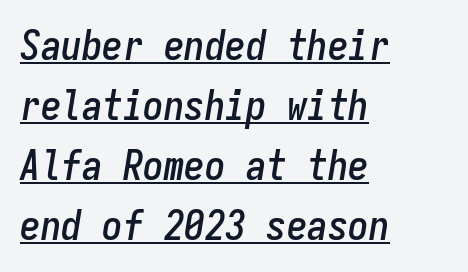
{"italic": "yes", "lean": "right", "slant_degrees": 9, "width": "condensed", "stroke_contrast": "low", "x_height": "medium", "monospaced": "yes", "underline": "yes", "align": "left", "line_spacing": "normal", "line_spacing_ratio": 1.46, "letter_spacing": "normal", "letter_spacing_em": 0.0, "glyph_px": 41}
